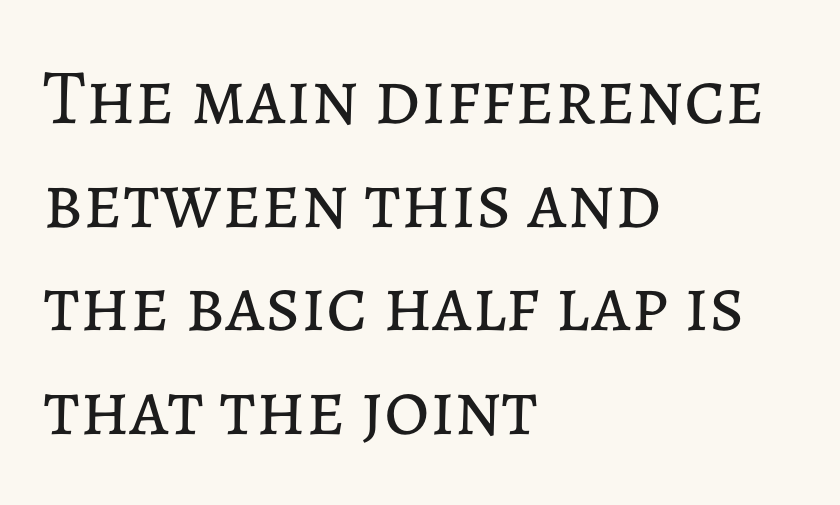
Q: Is the text bold? A: No.
Q: Is the text italic (slanted)? A: No, it is upright.
Q: Is the text underlined? A: No.
Q: How is the paragraph aligned? A: Left-aligned.
Q: Is the spacing between letters normal or unusually wide? A: Normal.
Q: Is the spacing between lines tight, normal or loose? A: Normal.
Q: Width (condensed, normal, or wide)? A: Normal.
Q: Stroke contrast? A: Low.
Q: x-height? A: Medium.
Q: Monospaced? A: No.
